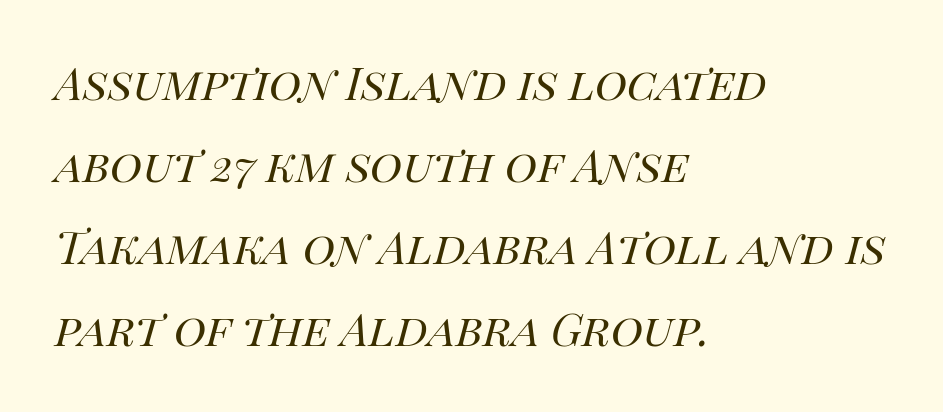
The image shows 55 px regular-weight type, italic (leaning right); set left-aligned, normal line spacing (1.49x), normal letter spacing, not underlined; high stroke contrast and a large x-height.
